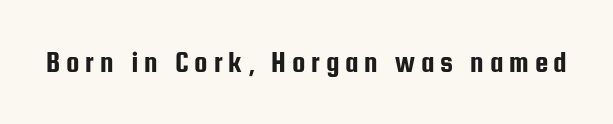
{"serif": "no", "italic": "no", "width": "condensed", "stroke_contrast": "low", "x_height": "medium", "monospaced": "no", "underline": "no", "glyph_px": 30}
